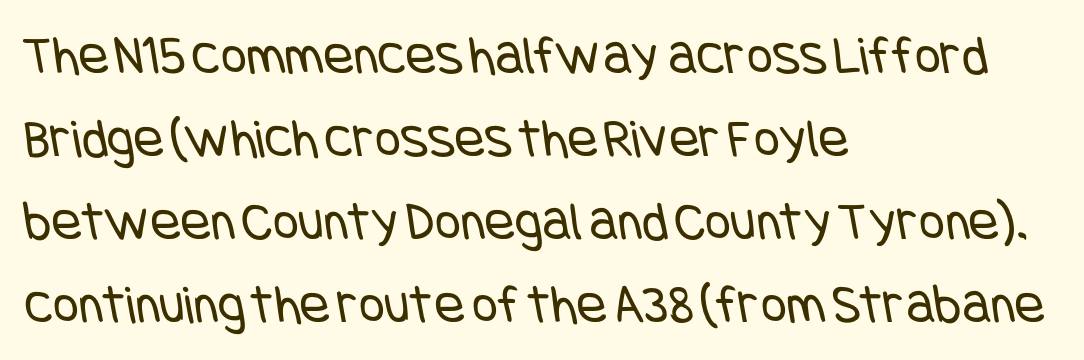
The leading is moderate, giving the passage an even texture. Observe the absence of serifs on each vertical stroke in this sample. The zone under the glyphs is completely vacant. Honestly, the letter spacing is just normal — you wouldn't notice it. Does the copy run flush right? No — it runs flush left.
